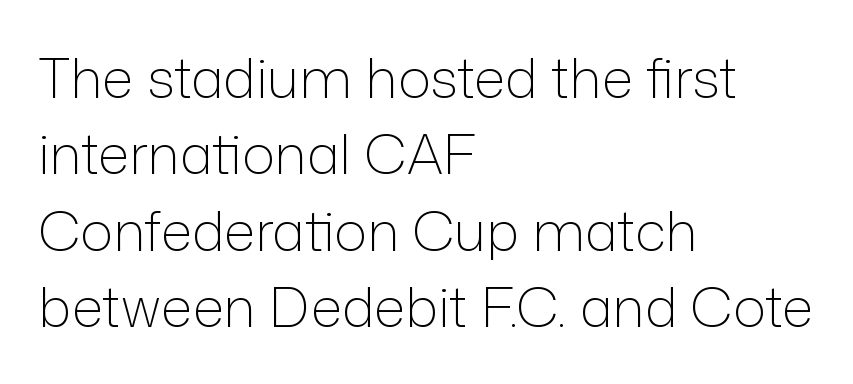
The image shows 55 px light sans-serif type, upright; set left-aligned, normal line spacing (1.39x), normal letter spacing, not underlined; low stroke contrast and a medium x-height.
